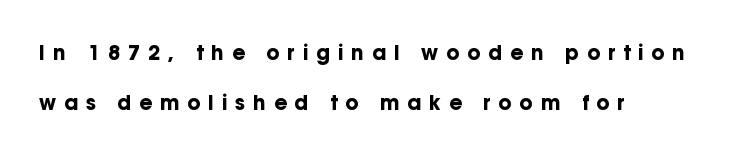
The image shows 20 px bold type, upright; set left-aligned, loose line spacing (2.48x), unusually wide letter spacing (+0.39 em), not underlined.
